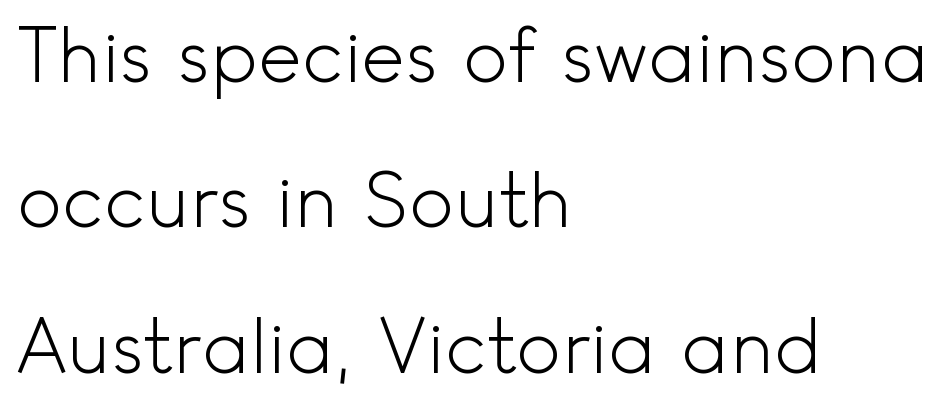
The characters display no serif detailing; their extremities are plain. There is no visible air inserted between adjacent glyphs. What's the leading like? Stretched, with rows far apart. Character widths vary here, with narrow letters taking less room than wide ones.
